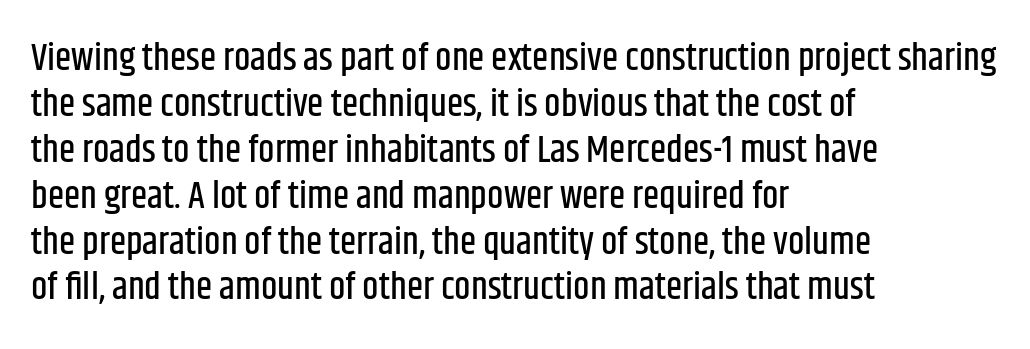
Q: Is the text italic (slanted)? A: No, it is upright.
Q: Is the typeface a serif or a sans-serif typeface? A: Sans-serif.
Q: Is the text underlined? A: No.
Q: How is the paragraph aligned? A: Left-aligned.
Q: Is the spacing between letters normal or unusually wide? A: Normal.
Q: Width (condensed, normal, or wide)? A: Condensed.
Q: Stroke contrast? A: Low.
Q: x-height? A: Large.
Q: Monospaced? A: No.
